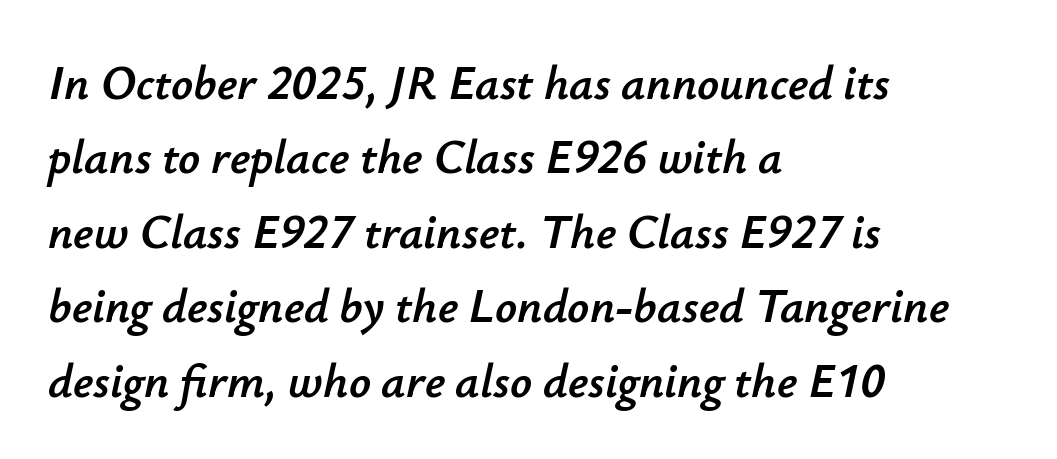
{"italic": "yes", "lean": "right", "slant_degrees": 12, "width": "normal", "stroke_contrast": "low", "x_height": "small", "monospaced": "no", "underline": "no", "align": "left", "line_spacing": "normal", "line_spacing_ratio": 1.55, "letter_spacing": "normal", "letter_spacing_em": 0.0, "glyph_px": 48}
